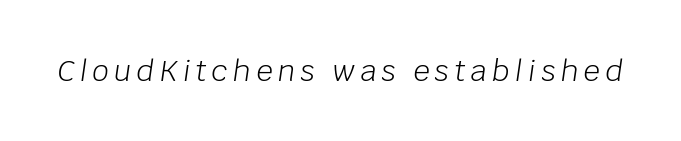
{"italic": "yes", "lean": "right", "slant_degrees": 8, "bold": "no", "weight": "light", "width": "normal", "stroke_contrast": "low", "x_height": "large", "monospaced": "no", "underline": "no", "glyph_px": 29}
